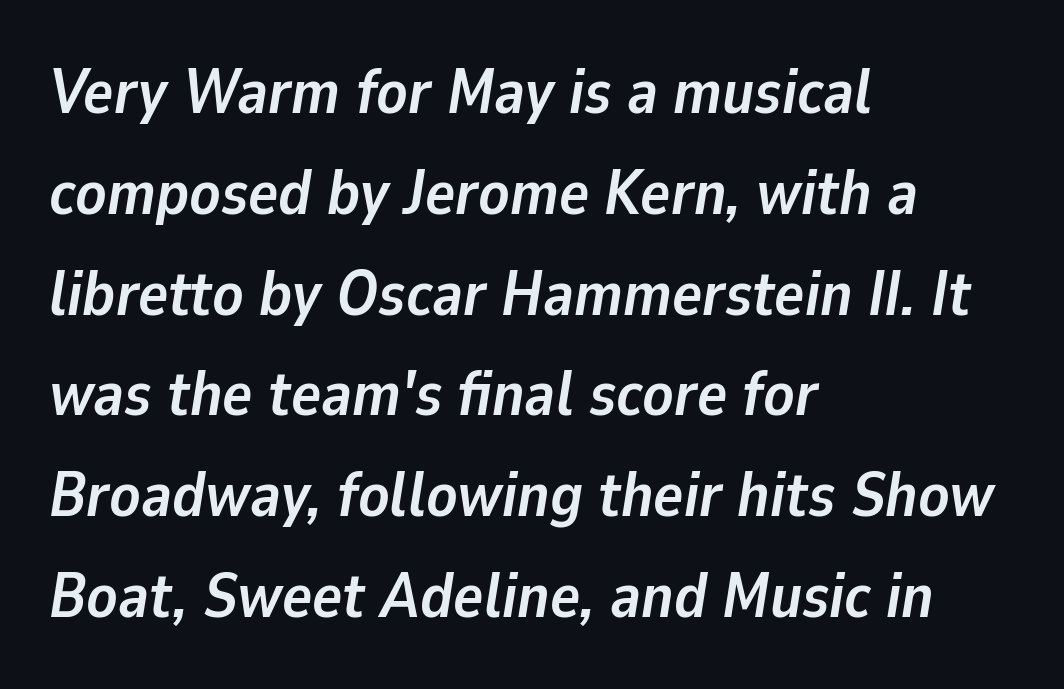
Q: Is the text bold? A: Yes.
Q: Is the text italic (slanted)? A: Yes, it leans right by about 9 degrees.
Q: Is the text underlined? A: No.
Q: How is the paragraph aligned? A: Left-aligned.
Q: Is the spacing between letters normal or unusually wide? A: Normal.
Q: Is the spacing between lines tight, normal or loose? A: Normal.
Q: Width (condensed, normal, or wide)? A: Normal.
Q: Stroke contrast? A: Low.
Q: x-height? A: Medium.
Q: Monospaced? A: No.
